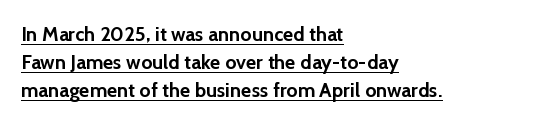
The image shows 20 px bold type, upright; set left-aligned, normal line spacing (1.41x), normal letter spacing, underlined.
